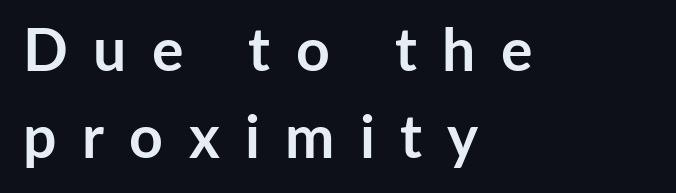
The image shows 59 px semibold sans-serif type, upright; set left-aligned, normal line spacing (1.47x), unusually wide letter spacing (+0.43 em), not underlined; low stroke contrast and a medium x-height.
